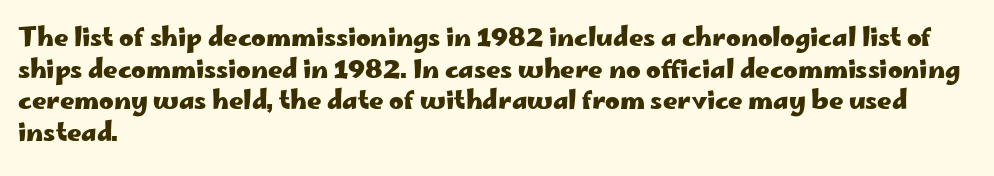
The image shows 25 px bold type, upright; set left-aligned, normal line spacing (1.27x), normal letter spacing, not underlined.
